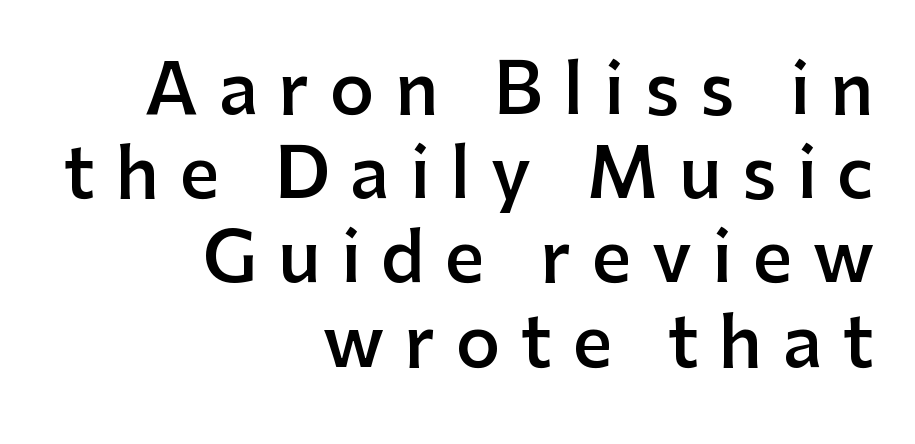
Q: Is the text bold? A: Semi-bold.
Q: Is the text italic (slanted)? A: No, it is upright.
Q: Is the typeface a serif or a sans-serif typeface? A: Sans-serif.
Q: Is the text underlined? A: No.
Q: How is the paragraph aligned? A: Right-aligned.
Q: Is the spacing between letters normal or unusually wide? A: Unusually wide.
Q: Width (condensed, normal, or wide)? A: Normal.
Q: Stroke contrast? A: Low.
Q: x-height? A: Medium.
Q: Monospaced? A: No.
